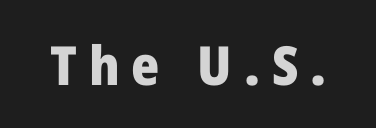
The image shows 54 px heavy sans-serif type, upright; set unusually wide letter spacing (+0.22 em), not underlined; low stroke contrast and a medium x-height.
